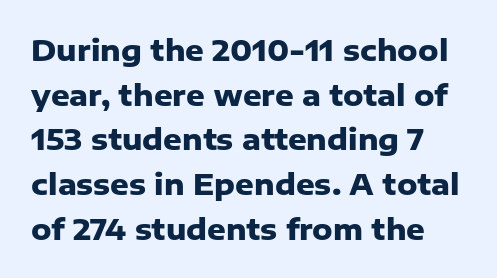
The image shows 29 px heavy sans-serif type, upright; set normal line spacing (1.54x), normal letter spacing, not underlined; low stroke contrast and a medium x-height.
